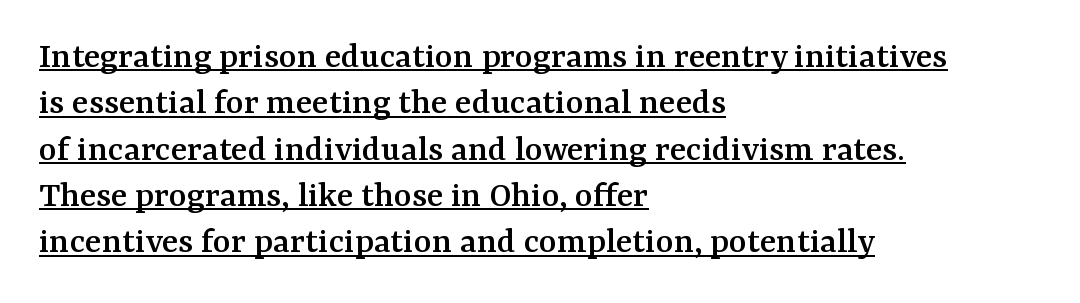
The image shows 38 px serif type, upright; set left-aligned, line spacing 1.22x, normal letter spacing, underlined; medium stroke contrast and a medium x-height.
